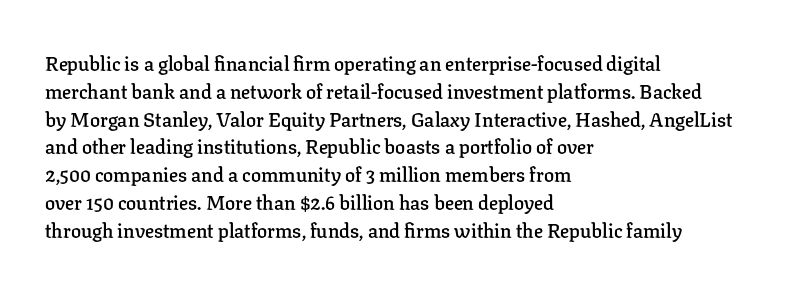
The image shows 20 px text type, upright; set left-aligned, normal line spacing (1.39x), normal letter spacing, not underlined.
